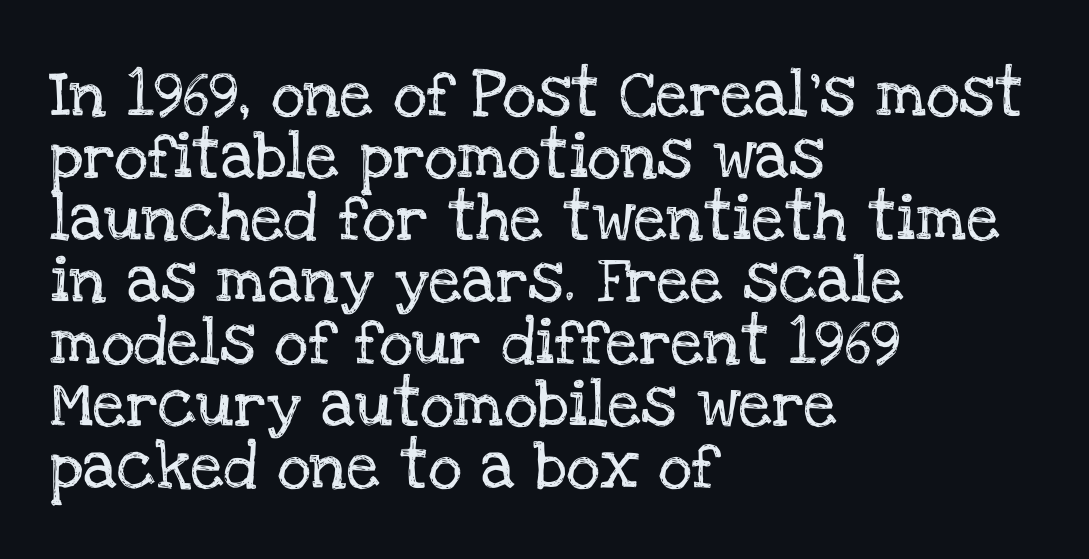
The image shows 47 px serif type, upright; set left-aligned, normal line spacing (1.32x), normal letter spacing, not underlined; low stroke contrast and a large x-height.
